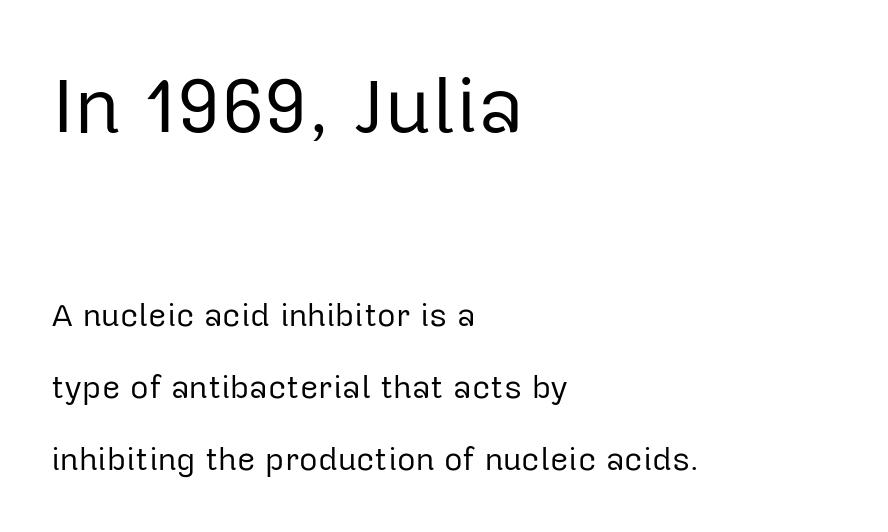
{"serif": "no", "italic": "no", "bold": "no", "weight": "regular", "width": "normal", "stroke_contrast": "low", "x_height": "medium", "monospaced": "no", "underline": "no", "align": "left", "line_spacing": "loose", "line_spacing_ratio": 2.26, "letter_spacing": "normal", "letter_spacing_em": 0.0, "larger_block": "first", "size_ratio": 2.47, "glyph_px": 79}
